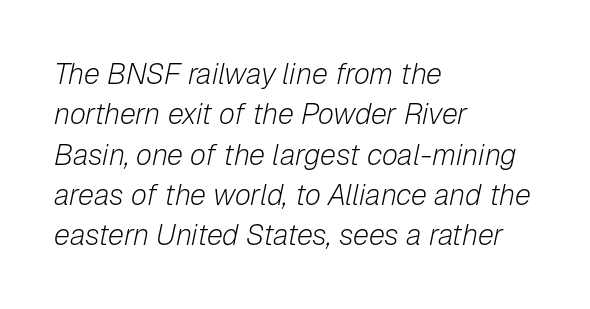
Q: Is the text bold? A: No.
Q: Is the text italic (slanted)? A: Yes, it leans right by about 12 degrees.
Q: Is the text underlined? A: No.
Q: How is the paragraph aligned? A: Left-aligned.
Q: Is the spacing between letters normal or unusually wide? A: Normal.
Q: Is the spacing between lines tight, normal or loose? A: Normal.
Q: Width (condensed, normal, or wide)? A: Normal.
Q: Stroke contrast? A: Low.
Q: x-height? A: Medium.
Q: Monospaced? A: No.
